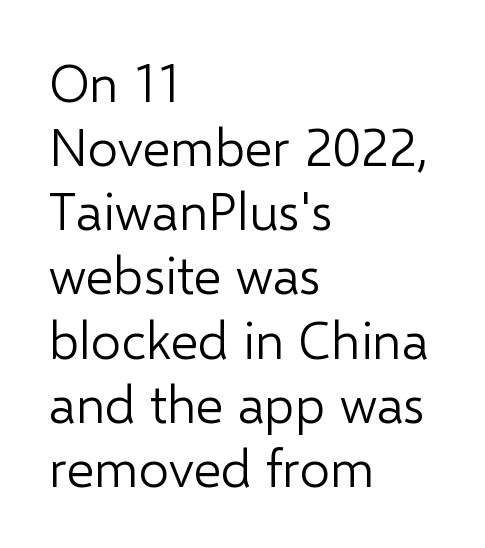
{"serif": "no", "italic": "no", "bold": "no", "weight": "light", "width": "normal", "stroke_contrast": "low", "x_height": "medium", "monospaced": "no", "underline": "no", "align": "left", "line_spacing_ratio": 1.21, "letter_spacing": "normal", "letter_spacing_em": 0.0, "glyph_px": 53}
